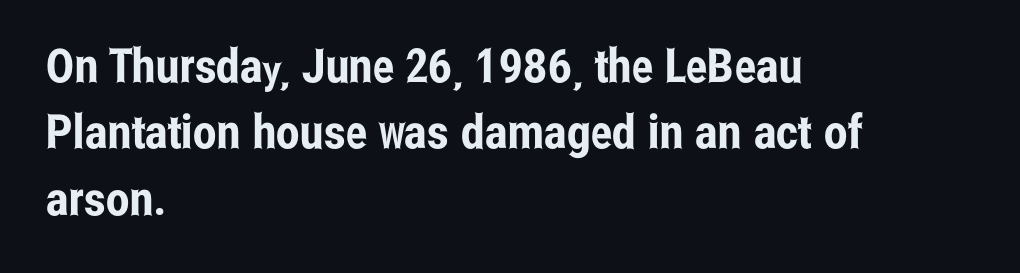
{"serif": "no", "italic": "no", "width": "condensed", "stroke_contrast": "low", "x_height": "medium", "monospaced": "no", "underline": "no", "align": "left", "line_spacing": "normal", "line_spacing_ratio": 1.41, "letter_spacing": "normal", "letter_spacing_em": 0.0, "glyph_px": 47}
